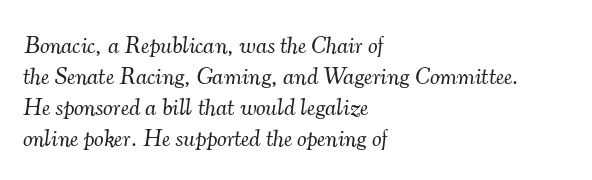
The image shows 24 px text type, italic (leaning right); set left-aligned, normal line spacing (1.29x), normal letter spacing, not underlined.
